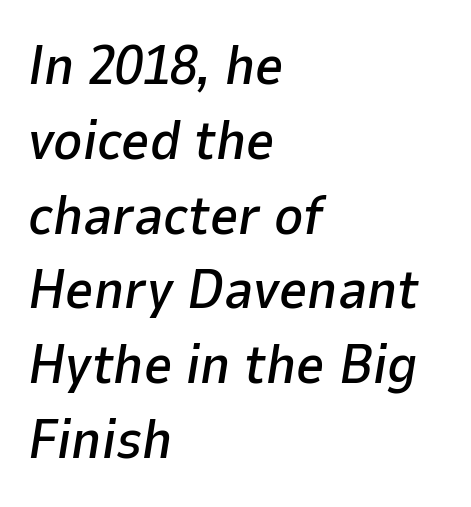
{"italic": "yes", "lean": "right", "slant_degrees": 9, "width": "normal", "stroke_contrast": "low", "x_height": "medium", "monospaced": "no", "underline": "no", "align": "left", "line_spacing": "normal", "line_spacing_ratio": 1.36, "letter_spacing": "normal", "letter_spacing_em": 0.0, "glyph_px": 55}
